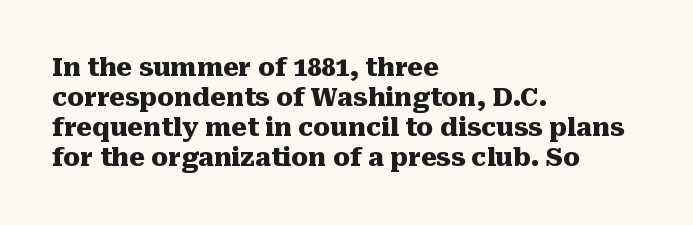
{"italic": "no", "bold": "yes", "underline": "no", "align": "left", "line_spacing_ratio": 1.2, "letter_spacing": "normal", "letter_spacing_em": 0.0, "glyph_px": 25}
